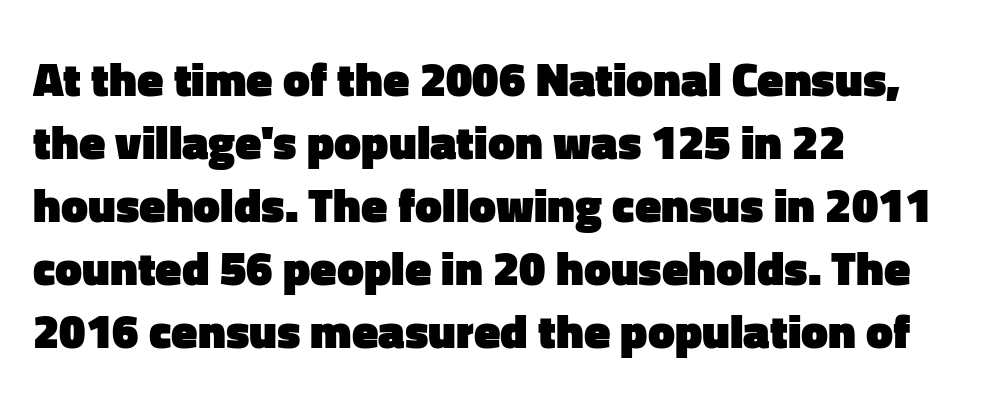
{"serif": "no", "italic": "no", "bold": "yes", "weight": "heavy", "width": "normal", "stroke_contrast": "low", "x_height": "medium", "monospaced": "no", "underline": "no", "align": "left", "line_spacing": "normal", "line_spacing_ratio": 1.31, "letter_spacing": "normal", "letter_spacing_em": 0.0, "glyph_px": 48}
